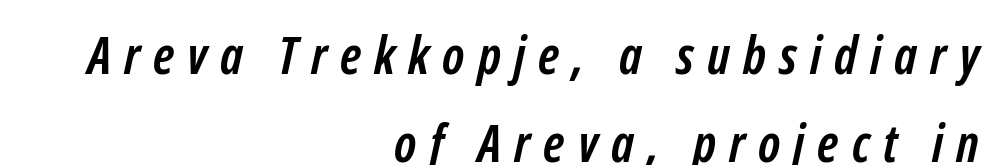
{"serif": "no", "bold": "yes", "weight": "semibold", "width": "condensed", "stroke_contrast": "low", "x_height": "medium", "monospaced": "no", "underline": "no", "align": "right", "line_spacing": "normal", "line_spacing_ratio": 1.69, "letter_spacing": "wide", "letter_spacing_em": 0.25, "glyph_px": 52}
